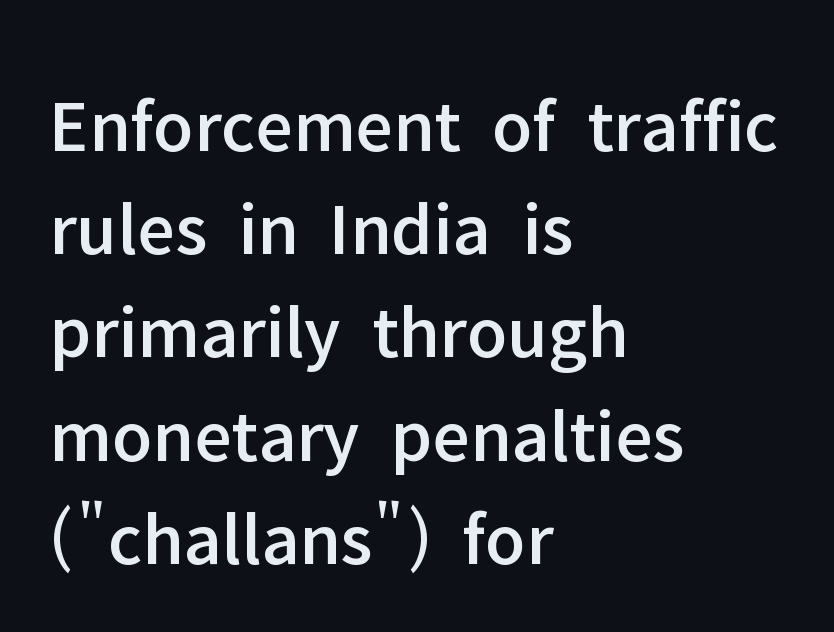
The image shows 77 px sans-serif type, upright; set left-aligned, normal line spacing (1.34x), normal letter spacing, not underlined; low stroke contrast and a medium x-height.
